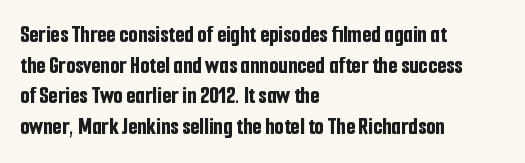
Summary of weight: heavy, a full bold. Tracking value appears to be zero — textbook default spacing. No italicization has been applied; the sample stays upright. The words here are not underlined. A normal amount of white space separates one row of letters from the next.
